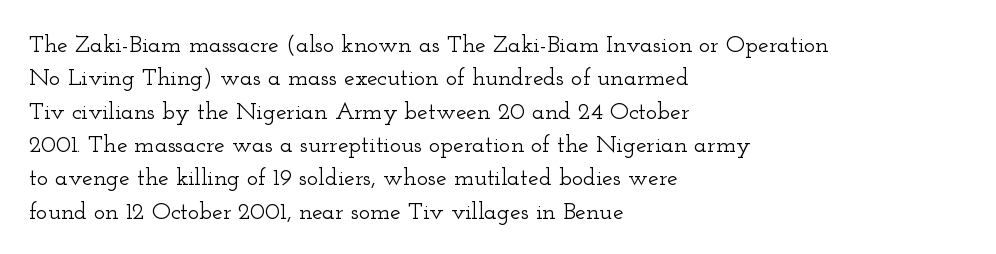
Q: Is the text italic (slanted)? A: No, it is upright.
Q: Is the text underlined? A: No.
Q: How is the paragraph aligned? A: Left-aligned.
Q: Is the spacing between letters normal or unusually wide? A: Normal.
Q: Is the spacing between lines tight, normal or loose? A: Normal.
